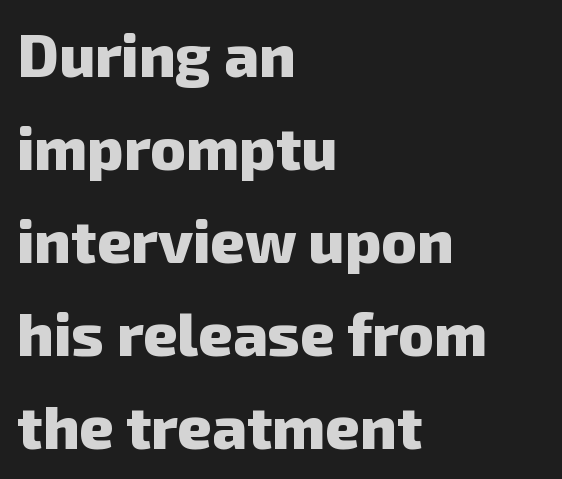
You can tell from the bare stems that sans-serif type was used. Weight check: bold — yes, fully. The passage shown is not underscored anywhere. Honestly, the letter spacing is just normal — you wouldn't notice it.
